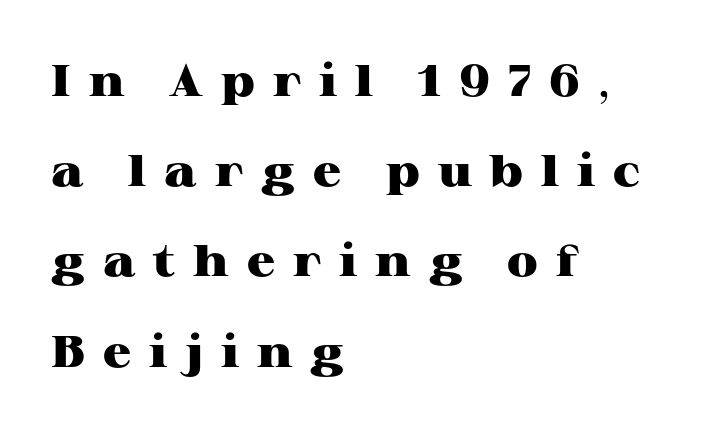
The image shows 44 px heavy, wide serif type, upright; set left-aligned, loose line spacing (2.05x), unusually wide letter spacing (+0.41 em), not underlined; high stroke contrast and a medium x-height.
